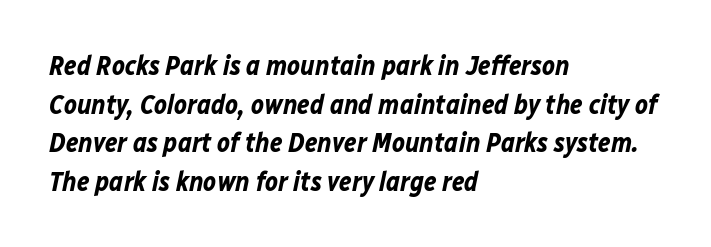
The words here are not underlined. The face used here has a pronounced slope to its letters. Summary of vertical rhythm: regular, with standard interline spacing. Emphasis by weight is at full strength: bold.
